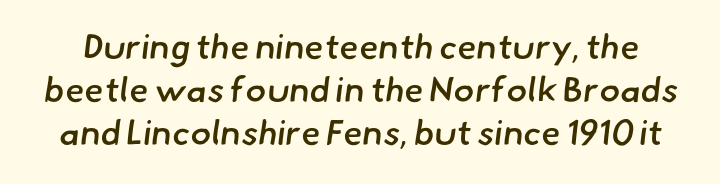
Has an underline been added? It has not. Every letter is mildly thick-stroked: semibold rather than bold. Think of a printed novel: that variable character pitch is what you see here. The designer went with a sans here, leaving each stem footless. Does extra space separate the letters? No, they use regular spacing.
